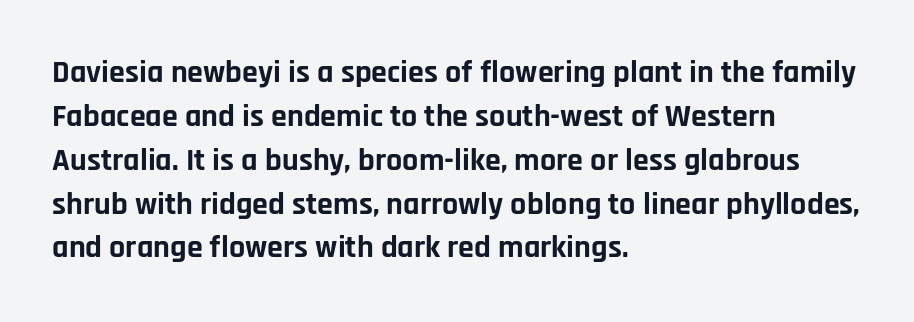
What stands out about the letter spacing? Nothing — it is the standard amount. The typesetter chose a ragged-right arrangement here. Think of a printed novel: that variable character pitch is what you see here. Stroke terminals: plain, sans-serif.
